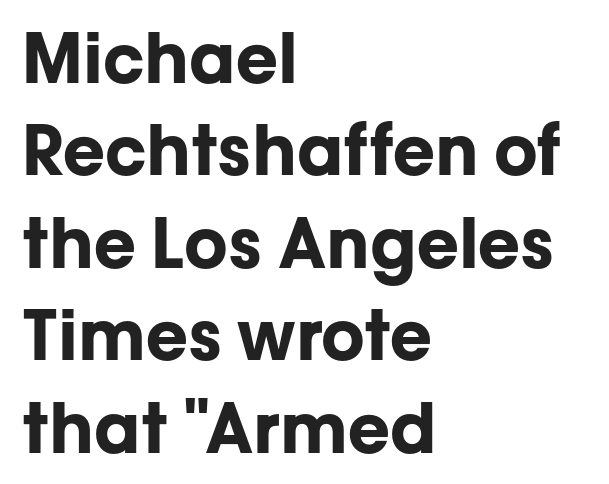
{"serif": "no", "italic": "no", "bold": "yes", "weight": "bold", "width": "normal", "stroke_contrast": "low", "x_height": "medium", "monospaced": "no", "underline": "no", "align": "left", "line_spacing": "normal", "line_spacing_ratio": 1.34, "letter_spacing": "normal", "letter_spacing_em": 0.0, "glyph_px": 69}
